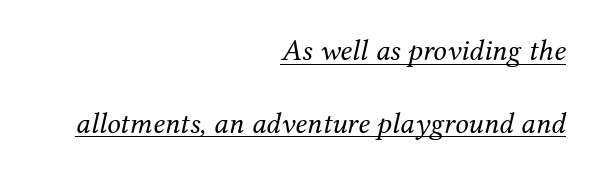
Q: Is the text bold? A: No.
Q: Is the text italic (slanted)? A: Yes, it leans right by about 12 degrees.
Q: Is the typeface a serif or a sans-serif typeface? A: Serif.
Q: Is the text underlined? A: Yes.
Q: How is the paragraph aligned? A: Right-aligned.
Q: Is the spacing between letters normal or unusually wide? A: Normal.
Q: Is the spacing between lines tight, normal or loose? A: Loose.
Q: Width (condensed, normal, or wide)? A: Normal.
Q: Stroke contrast? A: Medium.
Q: x-height? A: Medium.
Q: Monospaced? A: No.
